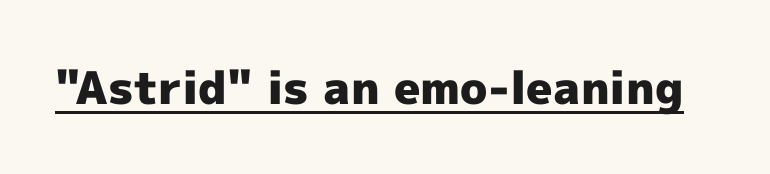
{"serif": "no", "italic": "no", "bold": "yes", "weight": "heavy", "width": "normal", "x_height": "medium", "monospaced": "no", "underline": "yes", "letter_spacing": "normal", "letter_spacing_em": 0.0, "glyph_px": 45}
